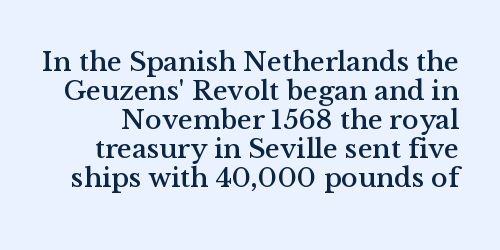
Q: Is the text italic (slanted)? A: No, it is upright.
Q: Is the typeface a serif or a sans-serif typeface? A: Serif.
Q: Is the text underlined? A: No.
Q: Is the spacing between letters normal or unusually wide? A: Normal.
Q: Is the spacing between lines tight, normal or loose? A: Tight.
Q: Width (condensed, normal, or wide)? A: Normal.
Q: Stroke contrast? A: Medium.
Q: x-height? A: Medium.
Q: Monospaced? A: No.
